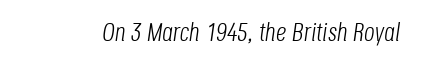
No chunkiness to these letters — they're not bold. Is the type slanted? Yes — the strokes lean at a clear angle. The baseline area is clear. The face used here is rendered with its standard letterfit.
